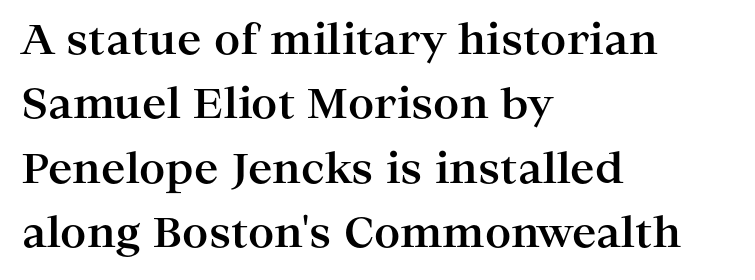
In terms of weight, the rendering is a true, heavy bold. Rendered with straight, roman letterforms. The letters advance in unequal steps, a hallmark of proportional type. The tracking reads as untouched default to a designer's eye.
